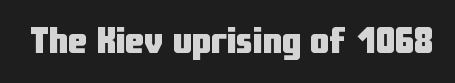
The image shows 38 px heavy, condensed sans-serif type, upright; set normal letter spacing, not underlined; low stroke contrast and a medium x-height.
